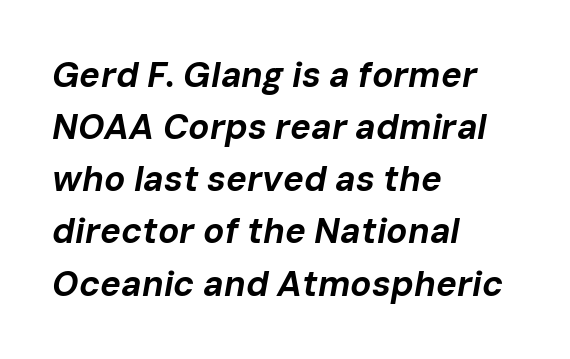
Has an underline been added? It has not. An italicized treatment has been applied to the whole sample. Strong, thick strokes mark this as bold type. Nobody touched the tracking dial on this one. Honestly, the row spacing looks completely unremarkable.
